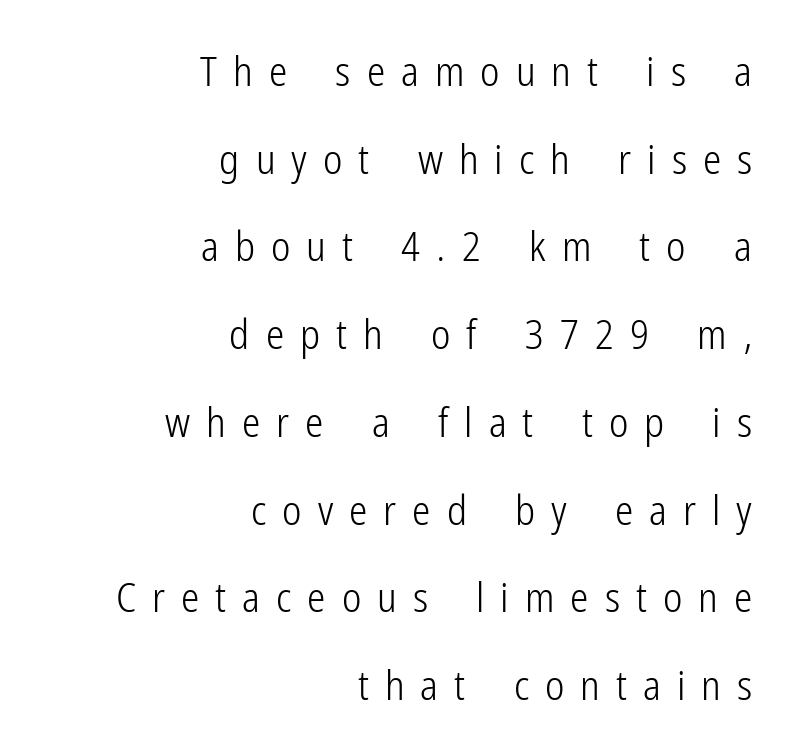
{"serif": "no", "italic": "no", "bold": "no", "weight": "light", "width": "condensed", "stroke_contrast": "low", "x_height": "medium", "monospaced": "no", "underline": "no", "align": "right", "line_spacing": "loose", "line_spacing_ratio": 2.14, "letter_spacing": "wide", "letter_spacing_em": 0.39, "glyph_px": 41}
